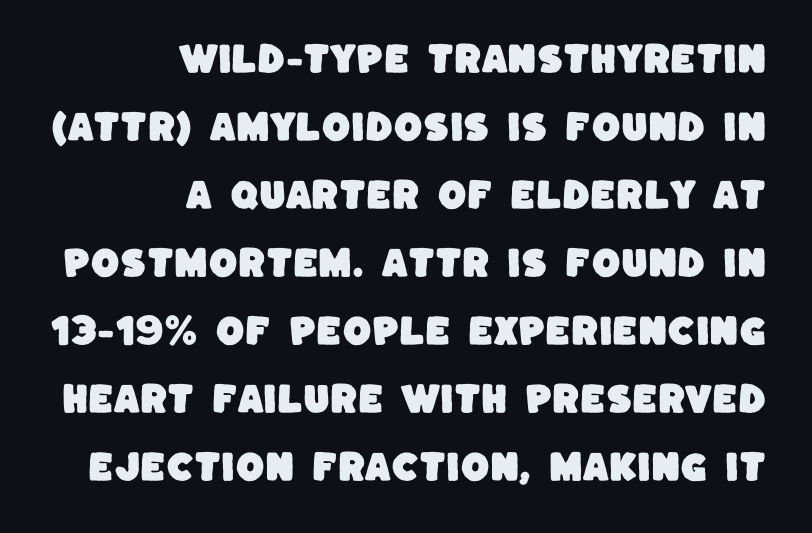
A flush-right, rag-left setting is used for this passage. The glyphs are unaccompanied by any horizontal stroke below them. Character widths vary here, with narrow letters taking less room than wide ones. Serifs: no, the terminals of the letterforms are clean. The lines are spread far apart with generous leading. Default kerning and tracking; the words read as compact shapes.
